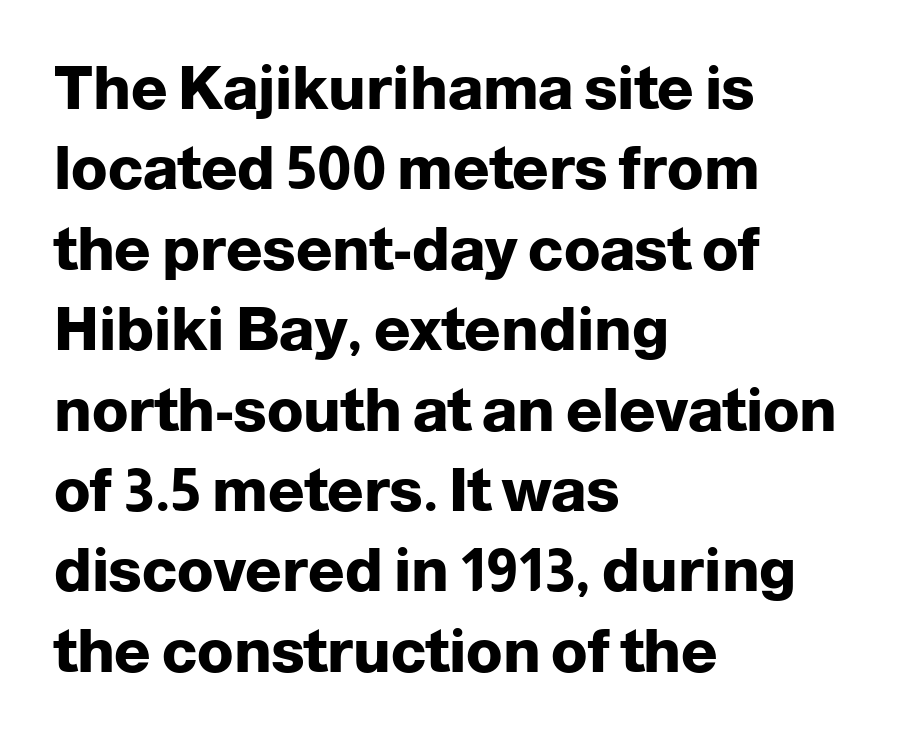
The image shows 60 px heavy sans-serif type, upright; set left-aligned, normal line spacing (1.34x), normal letter spacing, not underlined; low stroke contrast and a medium x-height.
